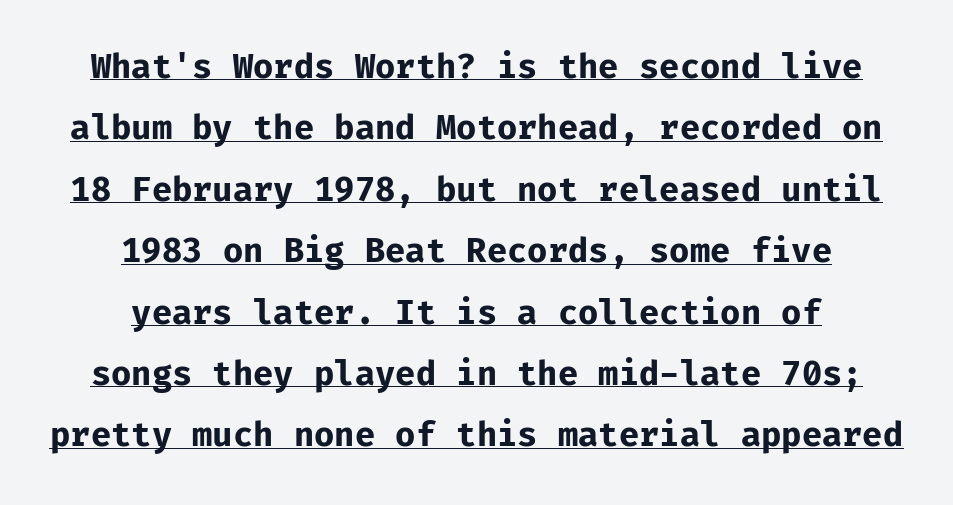
The image shows 33 px bold sans-serif type, upright; set centered, line spacing 1.86x, normal letter spacing, underlined; low stroke contrast and a medium x-height.
